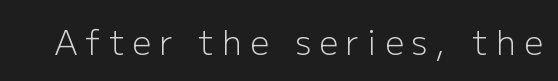
The image shows 33 px light sans-serif type, upright; set unusually wide letter spacing (+0.25 em), not underlined; low stroke contrast and a medium x-height.
